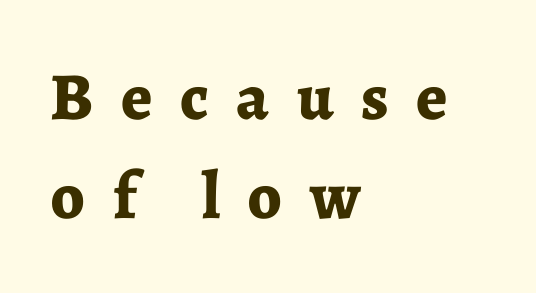
The image shows 67 px bold serif type, upright; set left-aligned, normal line spacing (1.48x), unusually wide letter spacing (+0.41 em), not underlined; low stroke contrast and a medium x-height.
